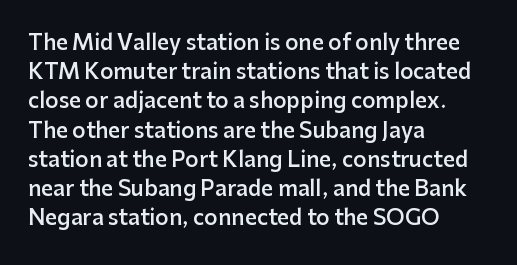
The image shows 21 px text type, upright; set left-aligned, normal line spacing (1.39x), normal letter spacing, not underlined.
